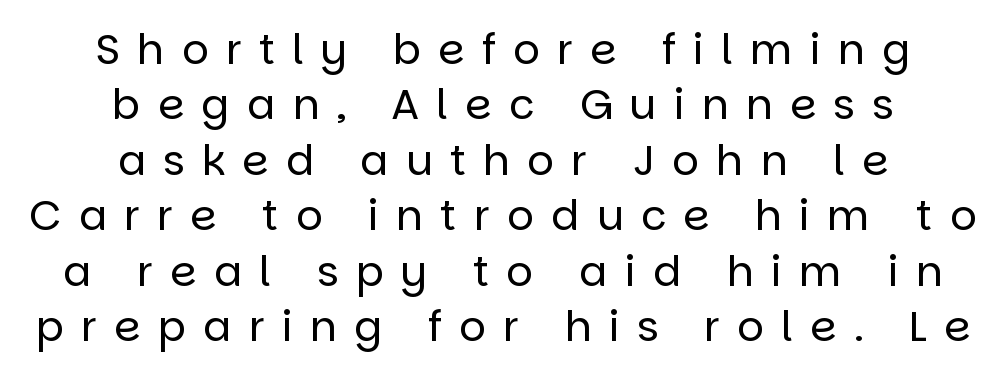
Q: Is the text bold? A: No.
Q: Is the text italic (slanted)? A: No, it is upright.
Q: Is the typeface a serif or a sans-serif typeface? A: Sans-serif.
Q: Is the text underlined? A: No.
Q: How is the paragraph aligned? A: Centered.
Q: Is the spacing between letters normal or unusually wide? A: Unusually wide.
Q: Is the spacing between lines tight, normal or loose? A: Normal.
Q: Width (condensed, normal, or wide)? A: Normal.
Q: Stroke contrast? A: Low.
Q: x-height? A: Large.
Q: Monospaced? A: No.
